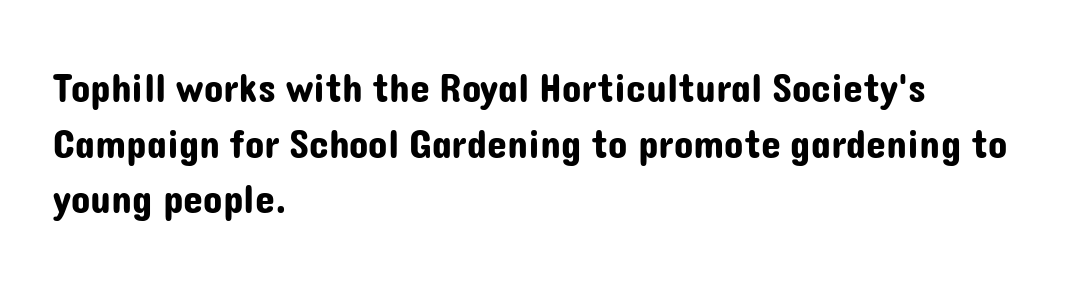
The image shows 40 px sans-serif type, upright; set left-aligned, normal line spacing (1.39x), normal letter spacing, not underlined; low stroke contrast and a medium x-height.
